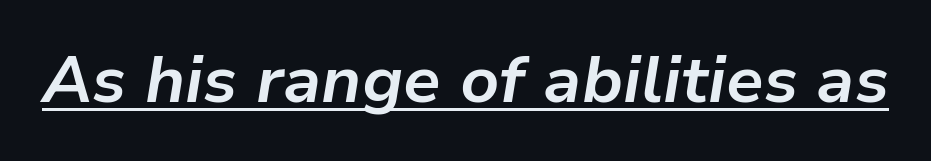
{"italic": "yes", "lean": "right", "slant_degrees": 9, "bold": "yes", "weight": "bold", "width": "normal", "stroke_contrast": "low", "x_height": "medium", "monospaced": "no", "underline": "yes", "letter_spacing": "normal", "letter_spacing_em": 0.0, "glyph_px": 66}
